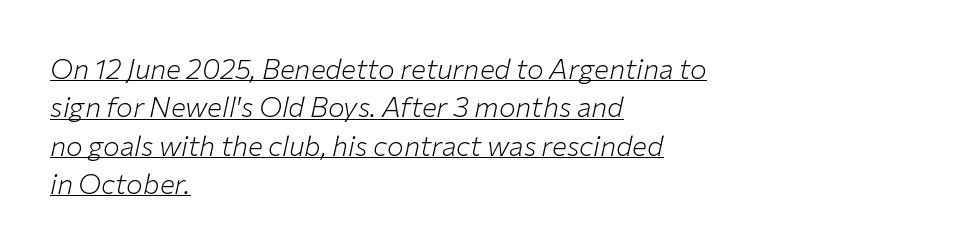
The vertical gap from one line to the next is medium. The typeface has the unassuming heft of standard copy or less. The lines in this sample share a left origin and differ only in where they stop. Each line of the rendering has a horizontal stroke beneath the glyphs.
